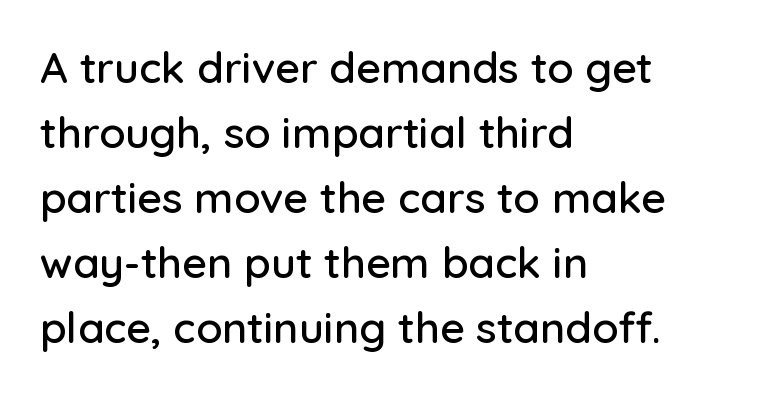
Q: Is the text italic (slanted)? A: No, it is upright.
Q: Is the typeface a serif or a sans-serif typeface? A: Sans-serif.
Q: Is the text underlined? A: No.
Q: How is the paragraph aligned? A: Left-aligned.
Q: Is the spacing between letters normal or unusually wide? A: Normal.
Q: Is the spacing between lines tight, normal or loose? A: Normal.
Q: Width (condensed, normal, or wide)? A: Normal.
Q: Stroke contrast? A: Low.
Q: x-height? A: Medium.
Q: Monospaced? A: No.
